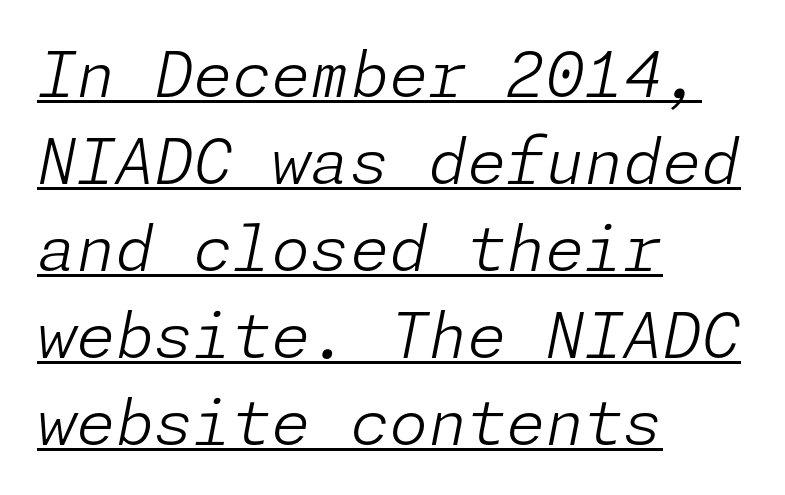
Nothing unusual about the tracking: characters are spaced as the font intends. Notice how descenders clear the ascenders below comfortably — that's standard leading. Each line starts at the same left margin while the right side varies. The typesetter has applied underlining to the passage shown.
